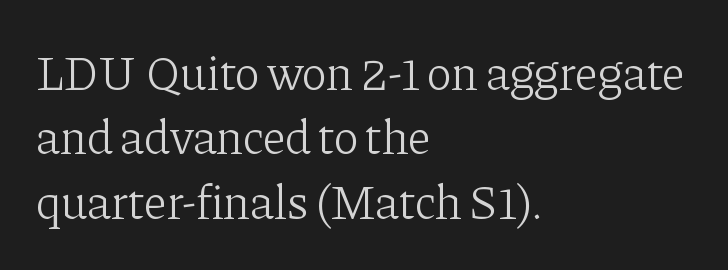
The image shows 48 px light serif type, upright; set left-aligned, normal line spacing (1.34x), normal letter spacing, not underlined; low stroke contrast and a medium x-height.
